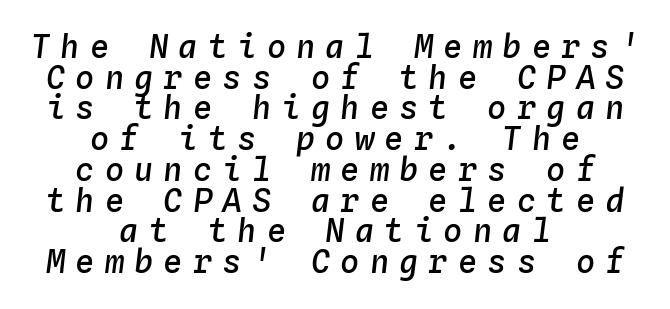
Stems and bowls a touch heavier than normal — semibold. Underlining? Definitely not there. This rendering widens character spacing well past its baseline value. Designer's note — italics engaged. The designer dialed line spacing down below the default.
